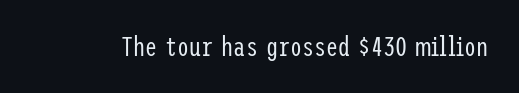
Q: Is the text bold? A: No.
Q: Is the text italic (slanted)? A: No, it is upright.
Q: Is the text underlined? A: No.
Q: Is the spacing between letters normal or unusually wide? A: Normal.
